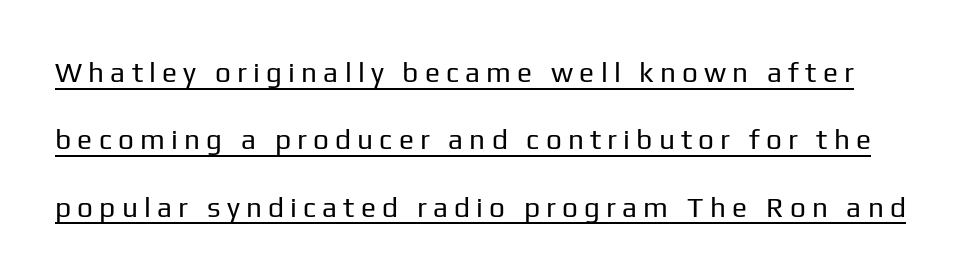
You could only call the tracking loose — the letters float apart. The designer went with a sans here, leaving each stem footless. Posture: vertical. Heaviness? Minimal to ordinary, like unemphasized prose.
